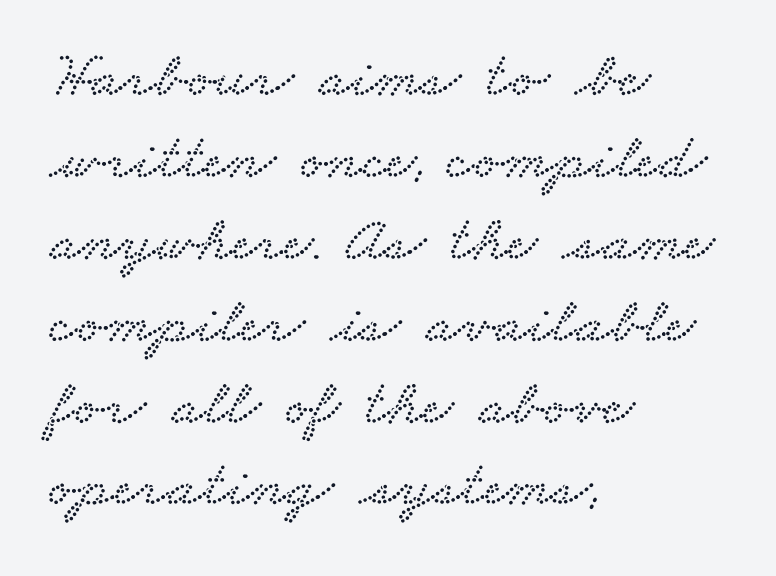
Observe the ordinary spacing: letters are neighbours, not strangers. The rendering uses a moderate line-height, typical for paragraphs. The text was rendered using a seriffed face with decorative stroke endings. Teacher's note: observe the even left margin — that is flush-left alignment. Character widths vary here, with narrow letters taking less room than wide ones. This rendering features lettering with no underline.
